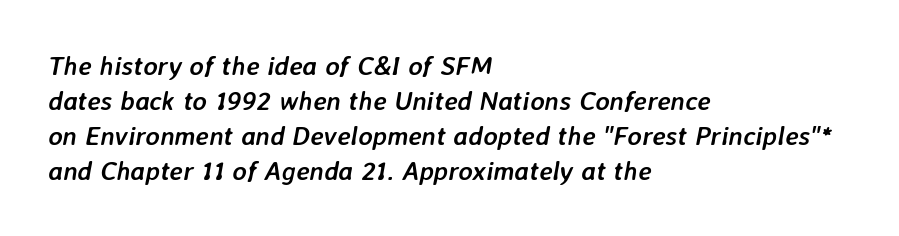
{"italic": "yes", "lean": "right", "slant_degrees": 7, "bold": "yes", "underline": "no", "align": "left", "line_spacing": "normal", "line_spacing_ratio": 1.3, "letter_spacing": "normal", "letter_spacing_em": 0.0, "glyph_px": 27}
